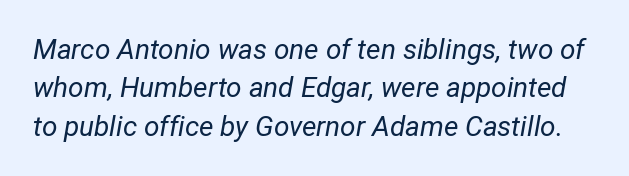
The image shows 28 px regular-weight, condensed type, italic (leaning right); set normal line spacing (1.37x), normal letter spacing, not underlined; low stroke contrast and a medium x-height.
